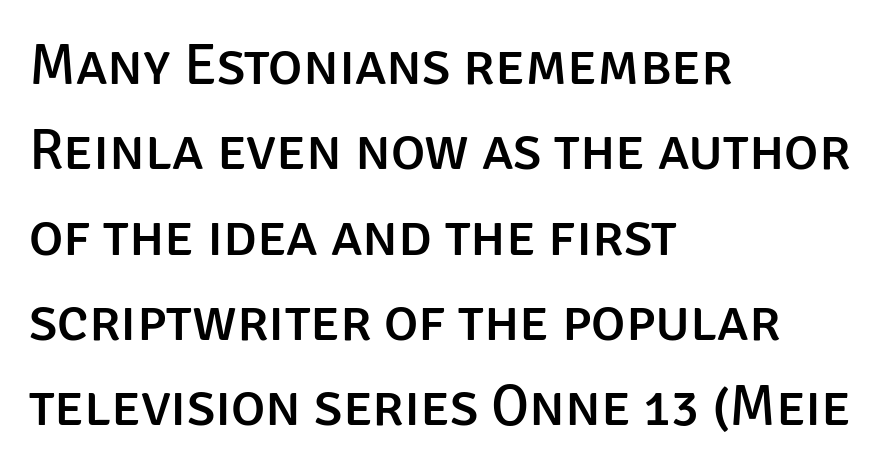
{"serif": "no", "italic": "no", "width": "normal", "stroke_contrast": "low", "x_height": "large", "monospaced": "no", "underline": "no", "align": "left", "line_spacing": "normal", "line_spacing_ratio": 1.47, "letter_spacing": "normal", "letter_spacing_em": 0.0, "glyph_px": 58}
